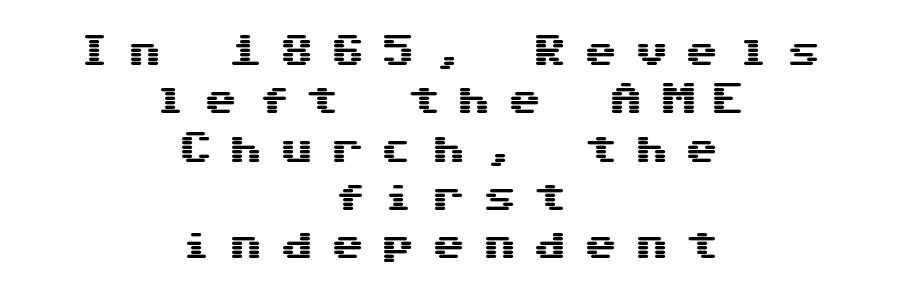
Vertical spacing — default. Typographically, this falls in the sans-serif category. The typography opts for an upright posture over an oblique one. Horizontally, the lines are justified to the midpoint only.
